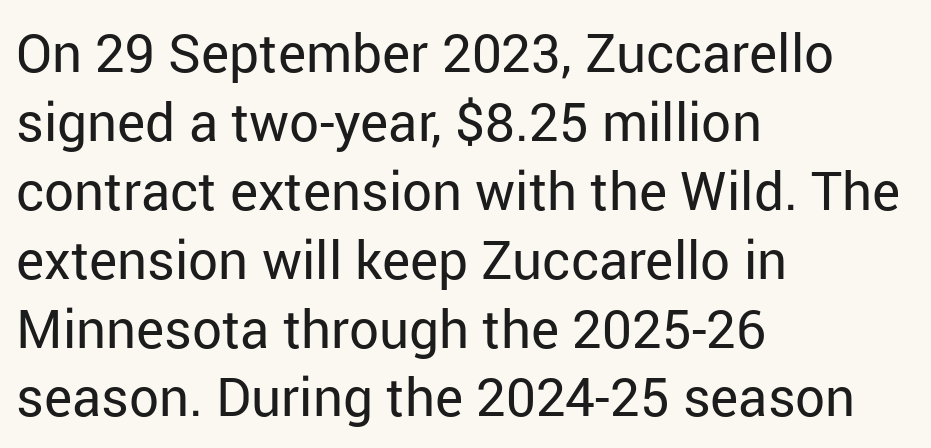
Q: Is the text bold? A: No.
Q: Is the text italic (slanted)? A: No, it is upright.
Q: Is the typeface a serif or a sans-serif typeface? A: Sans-serif.
Q: Is the text underlined? A: No.
Q: How is the paragraph aligned? A: Left-aligned.
Q: Is the spacing between letters normal or unusually wide? A: Normal.
Q: Is the spacing between lines tight, normal or loose? A: Normal.
Q: Width (condensed, normal, or wide)? A: Normal.
Q: Stroke contrast? A: Low.
Q: x-height? A: Medium.
Q: Monospaced? A: No.
